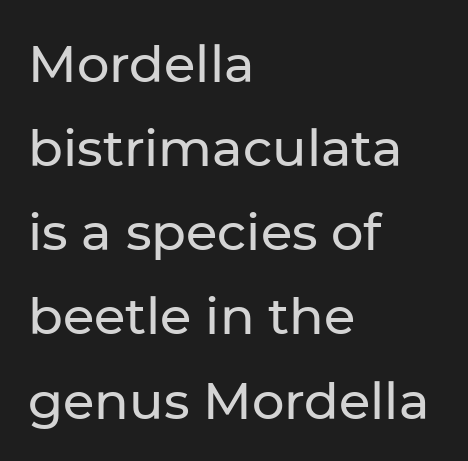
Q: Is the text italic (slanted)? A: No, it is upright.
Q: Is the typeface a serif or a sans-serif typeface? A: Sans-serif.
Q: Is the text underlined? A: No.
Q: How is the paragraph aligned? A: Left-aligned.
Q: Is the spacing between letters normal or unusually wide? A: Normal.
Q: Is the spacing between lines tight, normal or loose? A: Normal.
Q: Width (condensed, normal, or wide)? A: Normal.
Q: Stroke contrast? A: Low.
Q: x-height? A: Medium.
Q: Monospaced? A: No.
